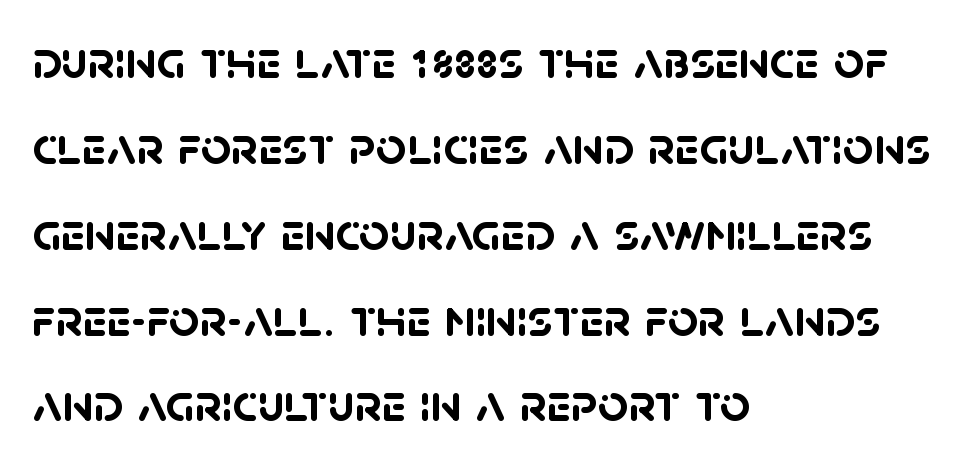
{"serif": "no", "bold": "yes", "weight": "semibold", "width": "normal", "stroke_contrast": "low", "x_height": "large", "monospaced": "no", "underline": "no", "align": "left", "line_spacing": "normal", "line_spacing_ratio": 1.59, "letter_spacing": "normal", "letter_spacing_em": 0.0, "glyph_px": 54}
